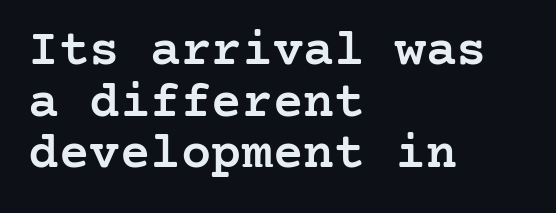
Short note: letters normally spaced. Are there feet on the stems? There are — it's a serif. If you drew a line through each stem, it would be perfectly vertical. Strokes here are thickened, but only to semibold level. A bare baseline throughout the passage.
